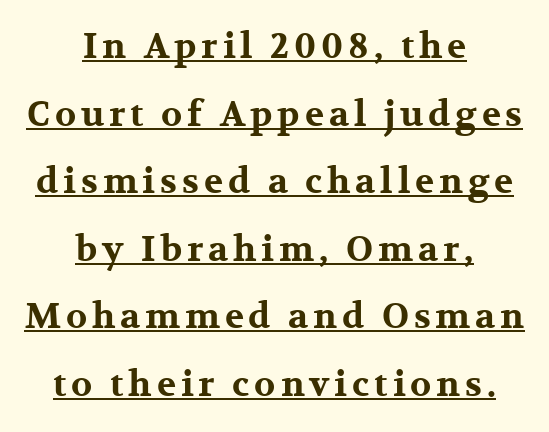
Q: Is the text bold? A: Yes.
Q: Is the text italic (slanted)? A: No, it is upright.
Q: Is the typeface a serif or a sans-serif typeface? A: Serif.
Q: Is the text underlined? A: Yes.
Q: How is the paragraph aligned? A: Centered.
Q: Is the spacing between lines tight, normal or loose? A: Loose.
Q: Width (condensed, normal, or wide)? A: Wide.
Q: Stroke contrast? A: Medium.
Q: x-height? A: Medium.
Q: Monospaced? A: No.
